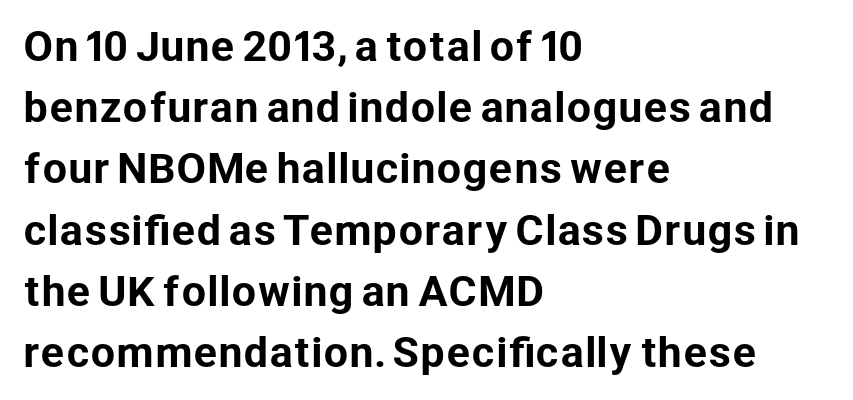
The image shows 39 px sans-serif type, upright; set left-aligned, normal line spacing (1.57x), normal letter spacing, not underlined; low stroke contrast and a medium x-height.
